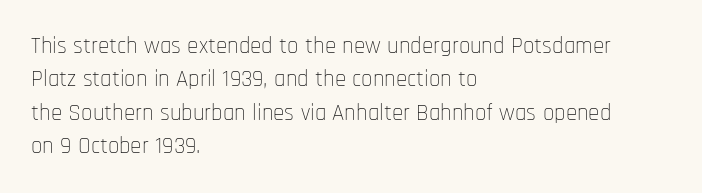
How would I describe the line gaps? Plain and ordinary. Just letters on the line, the space beneath them empty. Alignment: flush left. In terms of posture, this sample is upright.
